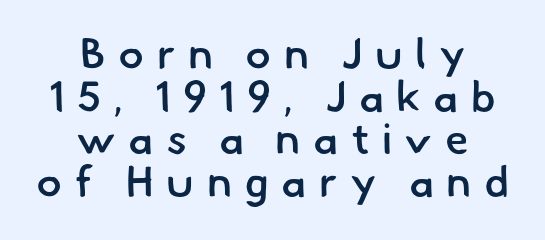
The image shows 43 px semibold sans-serif type; set centered, tight line spacing (0.99x), unusually wide letter spacing (+0.29 em), not underlined; low stroke contrast and a small x-height.
